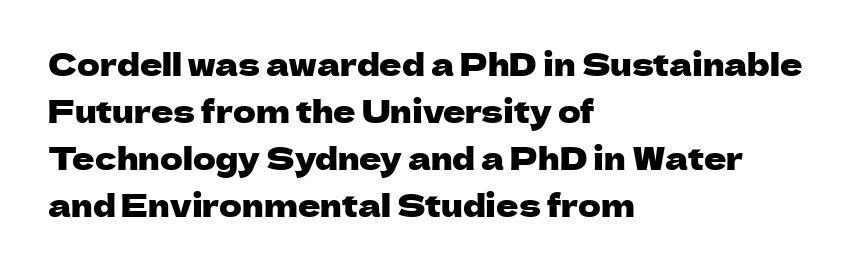
{"serif": "no", "italic": "no", "width": "normal", "stroke_contrast": "low", "x_height": "medium", "monospaced": "no", "underline": "no", "align": "left", "line_spacing": "normal", "line_spacing_ratio": 1.52, "letter_spacing": "normal", "letter_spacing_em": 0.0, "glyph_px": 31}
